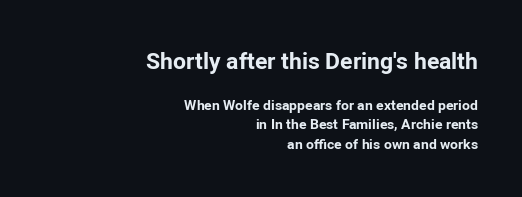
Q: Is the text bold? A: Yes.
Q: Is the text italic (slanted)? A: No, it is upright.
Q: Is the text underlined? A: No.
Q: How is the paragraph aligned? A: Right-aligned.
Q: Is the spacing between letters normal or unusually wide? A: Normal.
Q: Is the spacing between lines tight, normal or loose? A: Normal.
Q: Which block of text is set in a larger size, the first (top) or the second (bottom)? A: The first (top) one.
